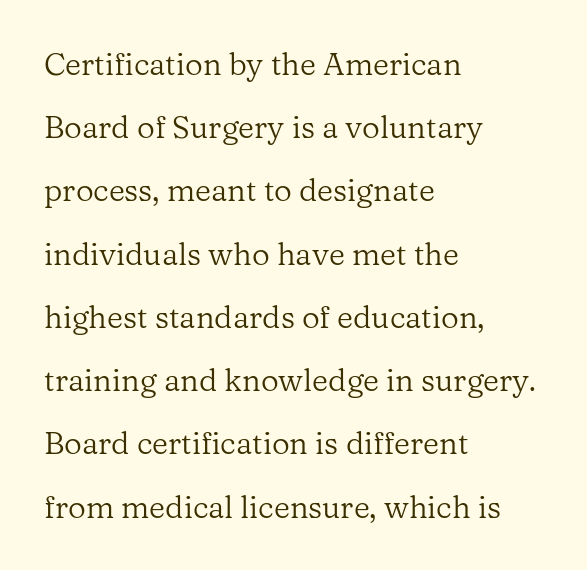
{"serif": "yes", "italic": "no", "bold": "no", "weight": "regular", "width": "normal", "stroke_contrast": "low", "x_height": "medium", "monospaced": "no", "underline": "no", "align": "left", "line_spacing": "loose", "line_spacing_ratio": 2.04, "letter_spacing": "normal", "letter_spacing_em": 0.0, "glyph_px": 31}
